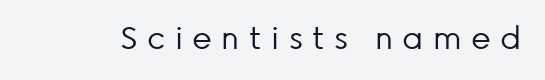
{"serif": "no", "italic": "no", "bold": "no", "weight": "regular", "width": "normal", "stroke_contrast": "low", "x_height": "medium", "monospaced": "no", "underline": "no", "letter_spacing": "wide", "letter_spacing_em": 0.3, "glyph_px": 31}
